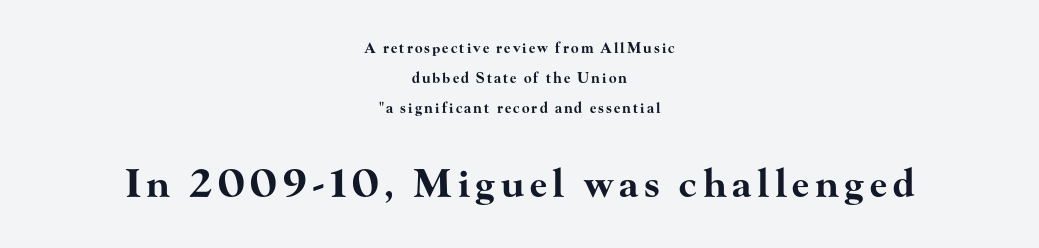
The image shows 38 px bold, wide serif type, upright; set centered, loose line spacing (2.13x), not underlined; the second (bottom) block is 2.71x larger; high stroke contrast and a small x-height.
